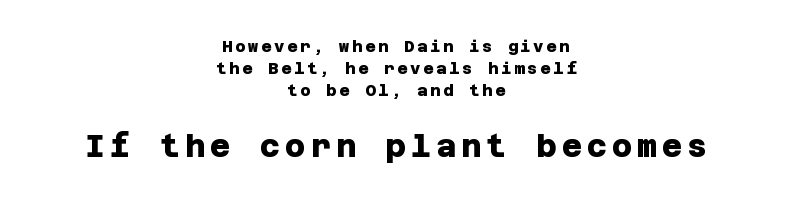
{"serif": "no", "bold": "yes", "weight": "heavy", "width": "normal", "stroke_contrast": "low", "x_height": "large", "underline": "no", "align": "center", "line_spacing": "normal", "line_spacing_ratio": 1.36, "larger_block": "second", "size_ratio": 1.94, "glyph_px": 31}
